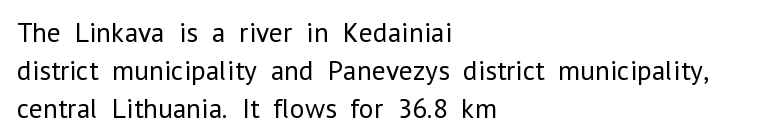
{"serif": "no", "italic": "no", "bold": "no", "weight": "regular", "width": "normal", "stroke_contrast": "low", "x_height": "medium", "monospaced": "no", "underline": "no", "align": "left", "line_spacing": "normal", "line_spacing_ratio": 1.36, "letter_spacing": "normal", "letter_spacing_em": 0.0, "glyph_px": 28}
